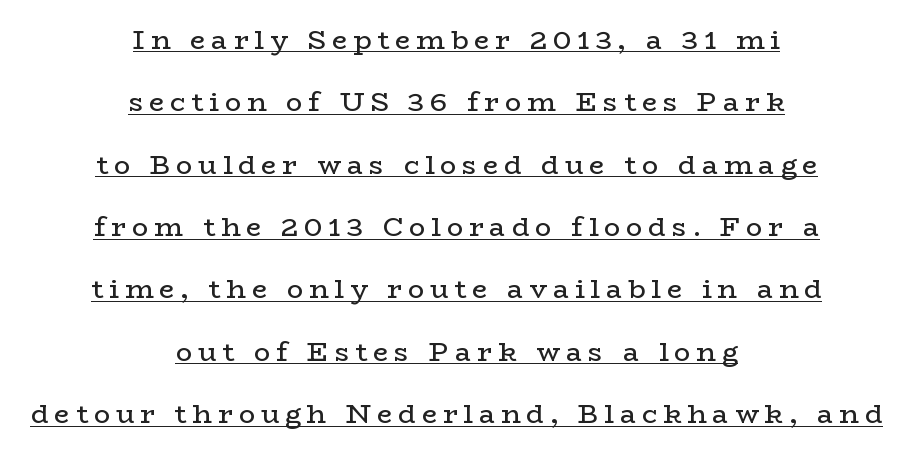
Q: Is the text bold? A: No.
Q: Is the text italic (slanted)? A: No, it is upright.
Q: Is the text underlined? A: Yes.
Q: How is the paragraph aligned? A: Centered.
Q: Is the spacing between letters normal or unusually wide? A: Unusually wide.
Q: Is the spacing between lines tight, normal or loose? A: Loose.
